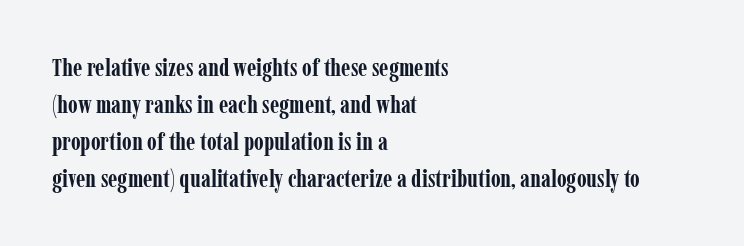
Horizontally, the lines are justified to the leading edge only. These words are printed bold, with thick strokes throughout. These lines sit exactly where default settings would place them. Every character sits straight up, as roman type does. Beneath every word, the page is bare.
